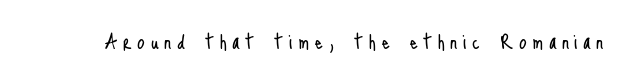
{"italic": "no", "bold": "no", "underline": "no", "letter_spacing": "wide", "letter_spacing_em": 0.22, "glyph_px": 25}
